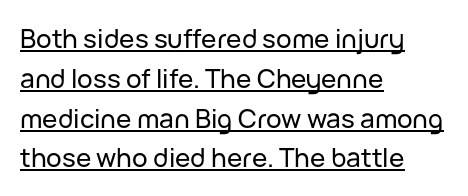
{"italic": "no", "underline": "yes", "align": "left", "line_spacing": "normal", "line_spacing_ratio": 1.53, "letter_spacing": "normal", "letter_spacing_em": 0.0, "glyph_px": 26}
